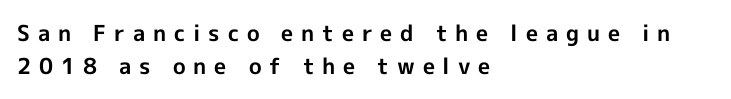
The zone under the glyphs is completely vacant. A classic flush-left, rag-right setting is used for this passage. In terms of letterspacing, this is a distinctly airy, spread setting. Unlike italic type, these characters show no tilt at all. The glyphs have the mass of a bold cut. The line-height multiplier appears to be the usual default.
